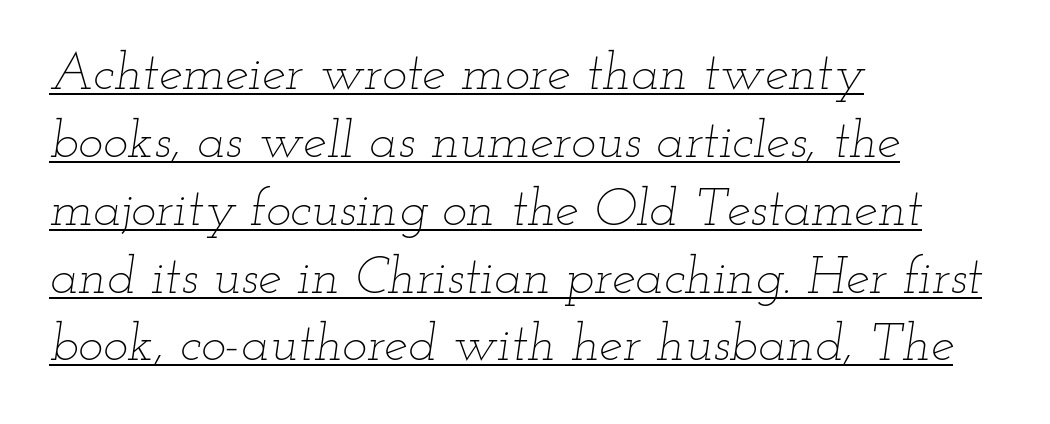
Q: Is the text bold? A: No.
Q: Is the text italic (slanted)? A: Yes, it leans right by about 12 degrees.
Q: Is the text underlined? A: Yes.
Q: How is the paragraph aligned? A: Left-aligned.
Q: Is the spacing between letters normal or unusually wide? A: Normal.
Q: Is the spacing between lines tight, normal or loose? A: Normal.
Q: Width (condensed, normal, or wide)? A: Wide.
Q: Stroke contrast? A: Low.
Q: x-height? A: Small.
Q: Monospaced? A: No.
